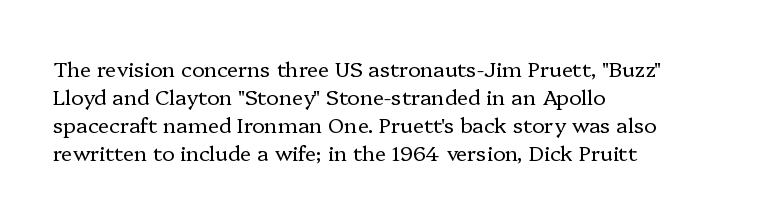
The image shows 21 px text type, upright; set left-aligned, normal line spacing (1.33x), normal letter spacing, not underlined.
